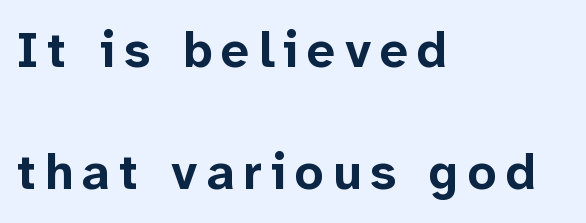
The image shows 50 px bold sans-serif type, upright; set left-aligned, loose line spacing (2.45x), not underlined; low stroke contrast and a medium x-height.
